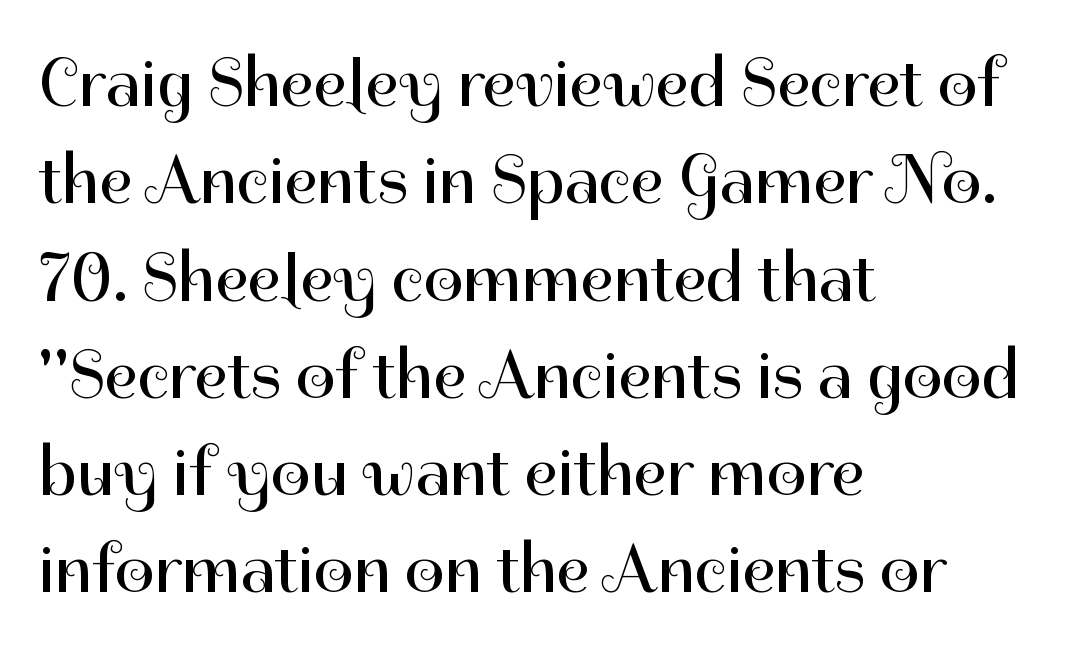
The image shows 70 px regular-weight sans-serif type, upright; set left-aligned, normal line spacing (1.39x), normal letter spacing, not underlined; high stroke contrast and a medium x-height.
